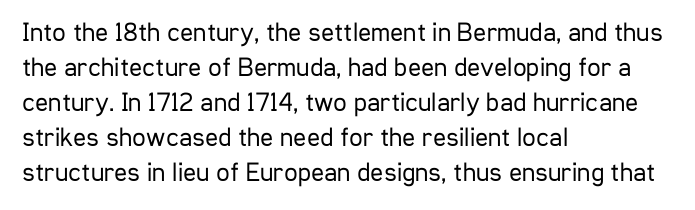
{"italic": "no", "bold": "no", "underline": "no", "align": "left", "line_spacing": "normal", "line_spacing_ratio": 1.3, "letter_spacing": "normal", "letter_spacing_em": 0.0, "glyph_px": 27}
